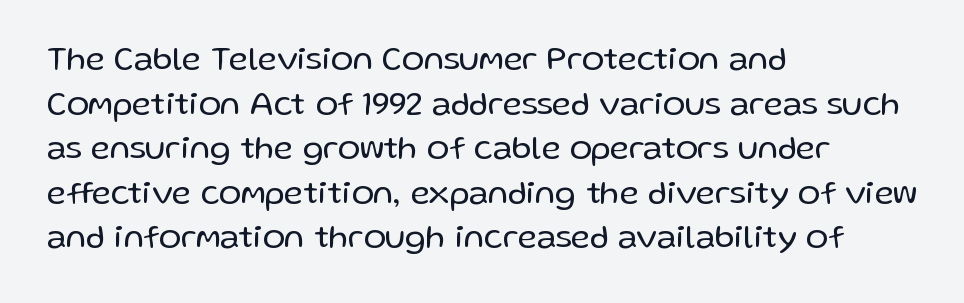
Q: Is the text bold? A: No.
Q: Is the text italic (slanted)? A: No, it is upright.
Q: Is the typeface a serif or a sans-serif typeface? A: Sans-serif.
Q: Is the text underlined? A: No.
Q: How is the paragraph aligned? A: Left-aligned.
Q: Is the spacing between letters normal or unusually wide? A: Normal.
Q: Is the spacing between lines tight, normal or loose? A: Normal.
Q: Width (condensed, normal, or wide)? A: Normal.
Q: Stroke contrast? A: Low.
Q: x-height? A: Medium.
Q: Monospaced? A: No.
